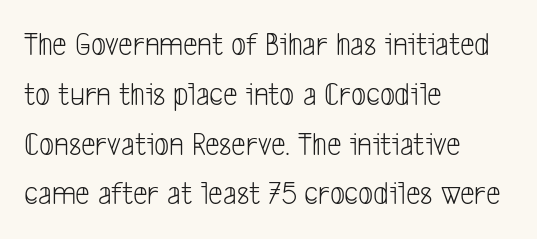
The block of text has a typical density, with ordinary space between rows. Has an underline been added? It has not. Weight: in the light-to-regular range. A classic flush-left, rag-right setting is used for this passage. No feet cap the strokes, marking this as sans-serif type.
